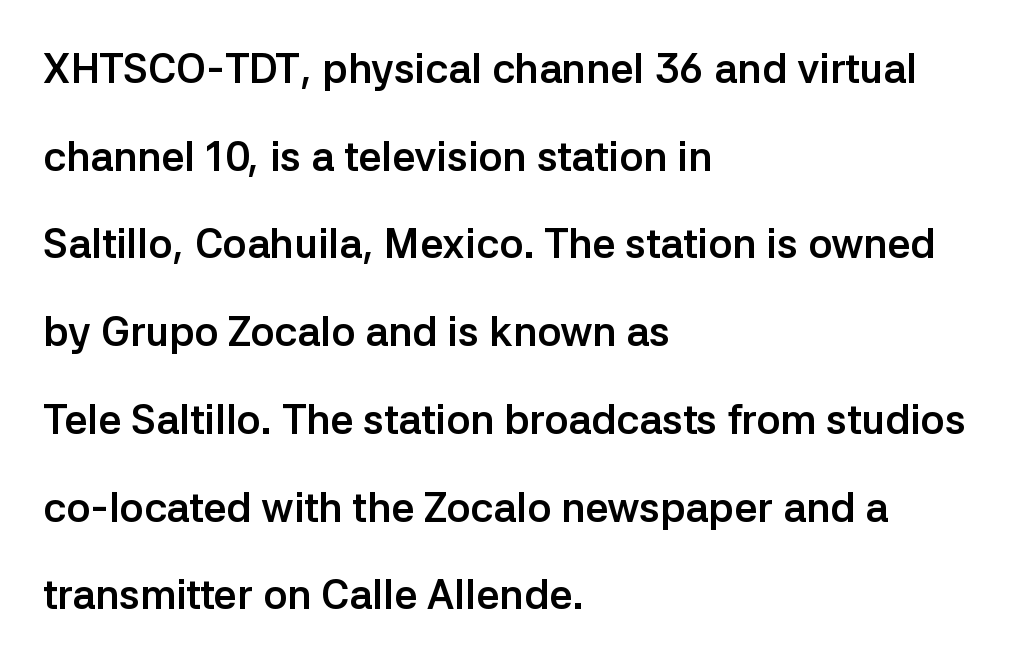
The image shows 41 px semibold sans-serif type, upright; set left-aligned, loose line spacing (2.14x), normal letter spacing, not underlined; low stroke contrast and a medium x-height.
